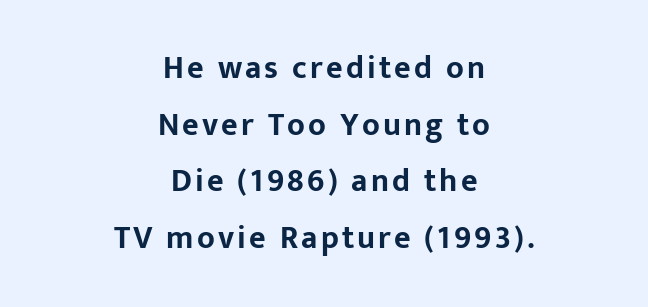
Rule under the text: the space is simply empty. Notice how the stems are strictly vertical — no italics here. These words are printed bold, with thick strokes throughout. Leftover space on each line is divided equally before and after the words. Proportional: the letters do not fall into vertical columns. What kind of face is this? One without serifs — a sans.
